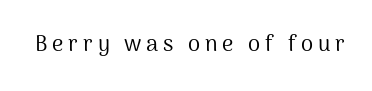
The font is comparable to plain body text, perhaps lighter. The font's upright variant was chosen for this text. The gaps between neighbouring characters are conspicuously large. Rule under the text: the space is simply empty.
